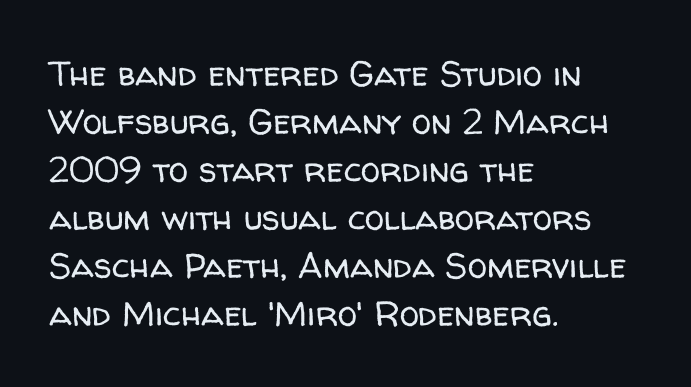
{"serif": "no", "italic": "no", "bold": "no", "weight": "regular", "width": "normal", "stroke_contrast": "low", "x_height": "medium", "monospaced": "no", "underline": "no", "align": "left", "line_spacing": "normal", "line_spacing_ratio": 1.37, "letter_spacing": "normal", "letter_spacing_em": 0.0, "glyph_px": 35}
